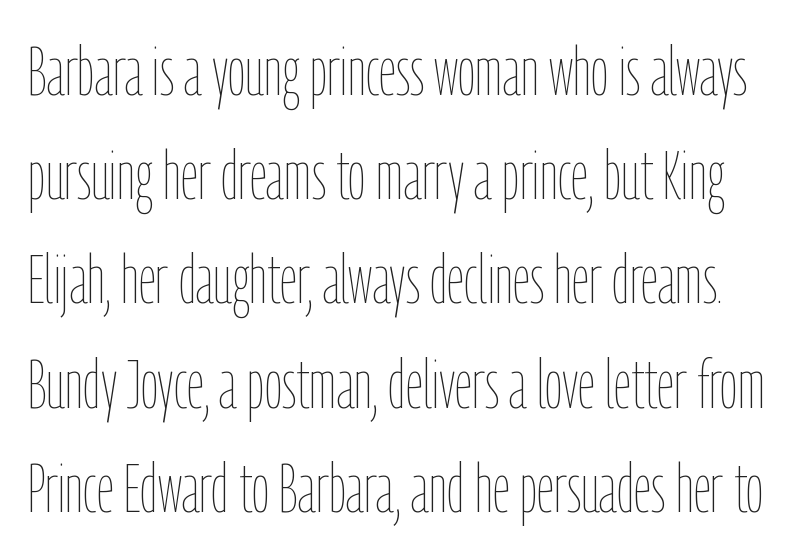
The image shows 69 px thin, condensed type, upright; set normal line spacing (1.51x), normal letter spacing, not underlined; low stroke contrast and a medium x-height.
